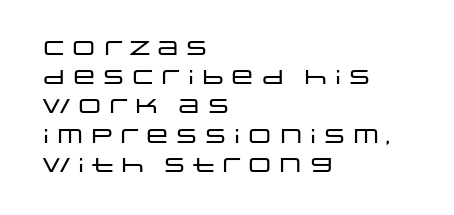
The image shows 20 px text type, upright; set left-aligned, normal line spacing (1.46x), normal letter spacing, not underlined.
